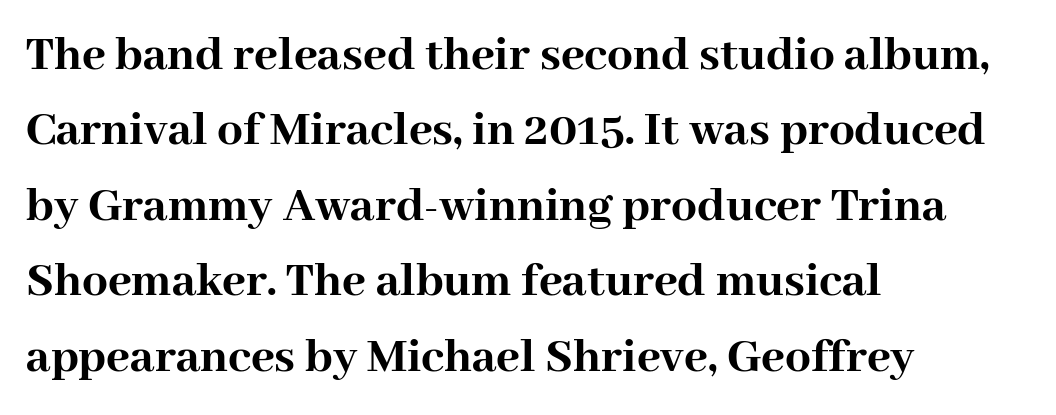
{"serif": "yes", "italic": "no", "bold": "yes", "weight": "semibold", "width": "normal", "stroke_contrast": "high", "x_height": "medium", "monospaced": "no", "underline": "no", "align": "left", "line_spacing": "normal", "line_spacing_ratio": 1.48, "letter_spacing": "normal", "letter_spacing_em": 0.0, "glyph_px": 51}
